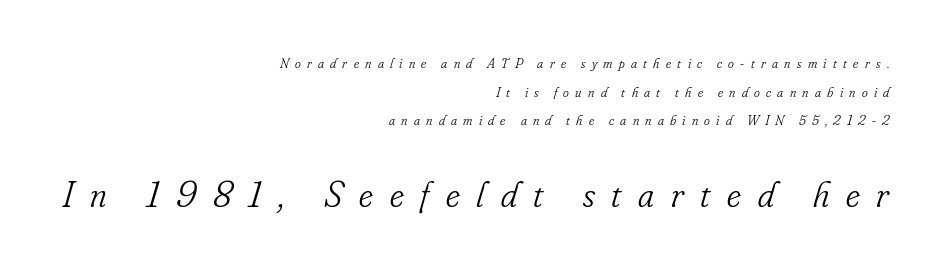
Rows of type keep a wide berth in the vertical direction. This sample uses an oblique cut, with every glyph tilted off the vertical. Beneath every word, the page is bare. Right-aligned paragraph, ragged on the left. The characters are drawn with everyday or finer stroke widths.
